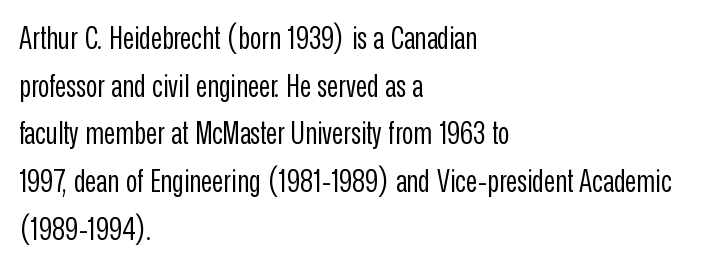
Q: Is the text bold? A: No.
Q: Is the text italic (slanted)? A: No, it is upright.
Q: Is the typeface a serif or a sans-serif typeface? A: Sans-serif.
Q: Is the text underlined? A: No.
Q: How is the paragraph aligned? A: Left-aligned.
Q: Is the spacing between letters normal or unusually wide? A: Normal.
Q: Is the spacing between lines tight, normal or loose? A: Normal.
Q: Width (condensed, normal, or wide)? A: Condensed.
Q: Stroke contrast? A: Low.
Q: x-height? A: Medium.
Q: Monospaced? A: No.
